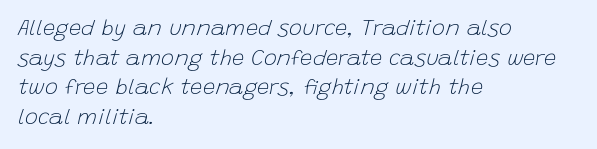
The image shows 22 px text type, italic (leaning right); set left-aligned, normal line spacing (1.35x), normal letter spacing, not underlined.
